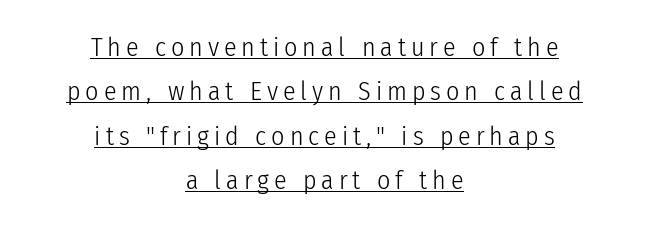
The image shows 26 px text type, upright; set centered, line spacing 1.71x, underlined.
